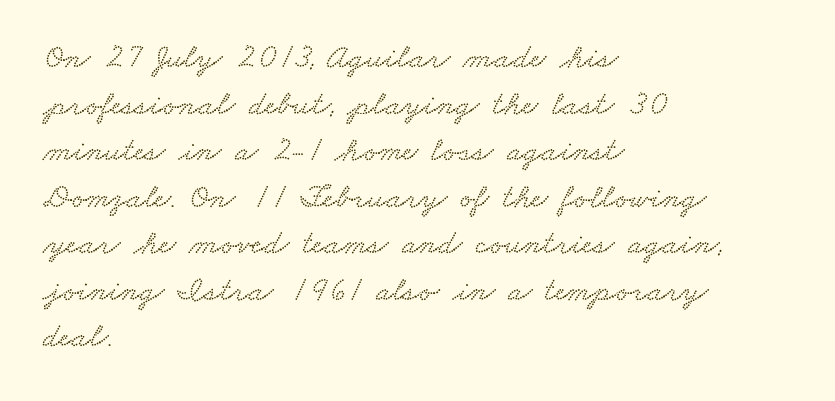
{"width": "wide", "stroke_contrast": "low", "x_height": "small", "monospaced": "no", "underline": "no", "align": "left", "line_spacing": "normal", "line_spacing_ratio": 1.37, "letter_spacing": "normal", "letter_spacing_em": 0.0, "glyph_px": 34}
